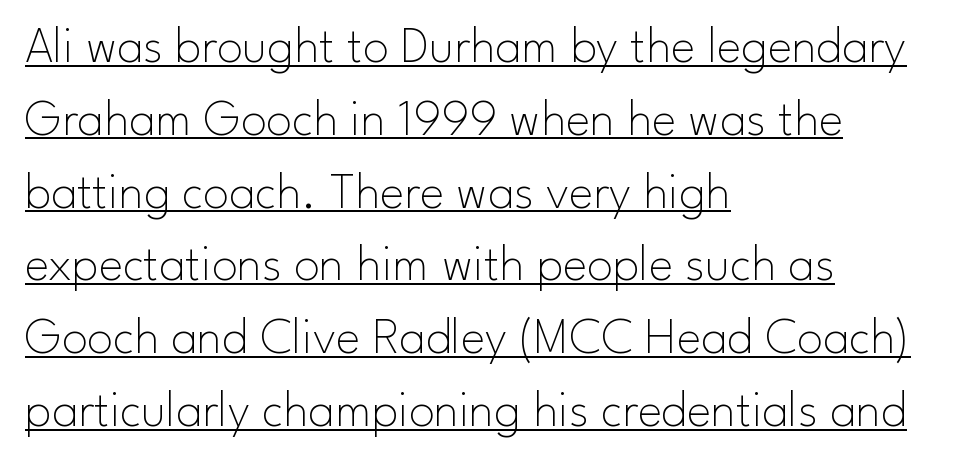
Here the designer chose a conventional face with non-uniform glyph widths. Observe the ordinary spacing: letters are neighbours, not strangers. A roman cut, with each character standing at attention. The face used here appears with an underline applied. This sample uses a sans-serif face.
